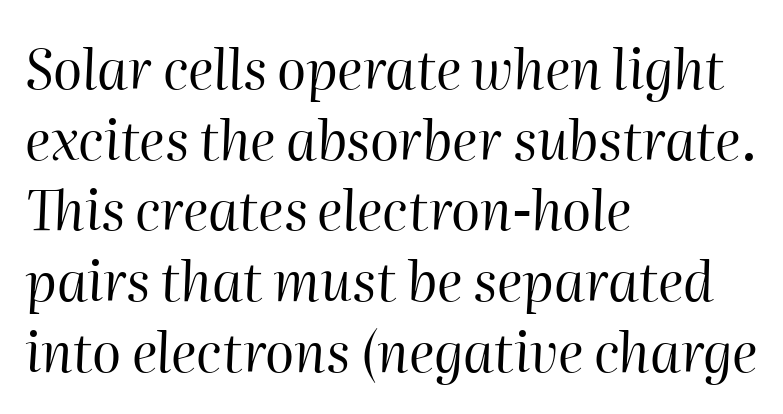
Q: Is the text bold? A: No.
Q: Is the text italic (slanted)? A: Yes, it leans right by about 2 degrees.
Q: Is the text underlined? A: No.
Q: How is the paragraph aligned? A: Left-aligned.
Q: Is the spacing between letters normal or unusually wide? A: Normal.
Q: Is the spacing between lines tight, normal or loose? A: Normal.
Q: Width (condensed, normal, or wide)? A: Normal.
Q: Stroke contrast? A: High.
Q: x-height? A: Medium.
Q: Monospaced? A: No.
